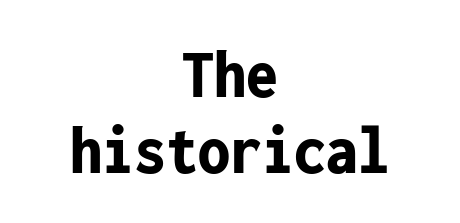
A bare baseline throughout the passage. Emphasis by weight is at full strength: bold. Monospaced: the letters line up in strict vertical columns. A typesetter would call this zero additional tracking.
